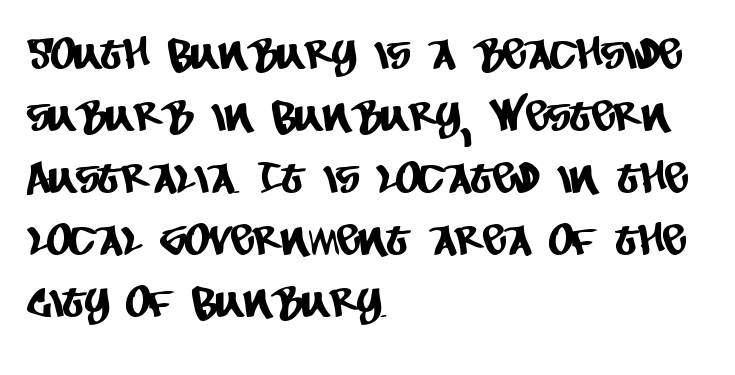
This is sans-serif lettering, the kind often seen on screens and signage. Underline: absent. Each letter keeps its own natural width here, so spacing adapts to shape. Spacing between characters is what you'd get straight out of the box. Summary of vertical rhythm: regular, with standard interline spacing.
